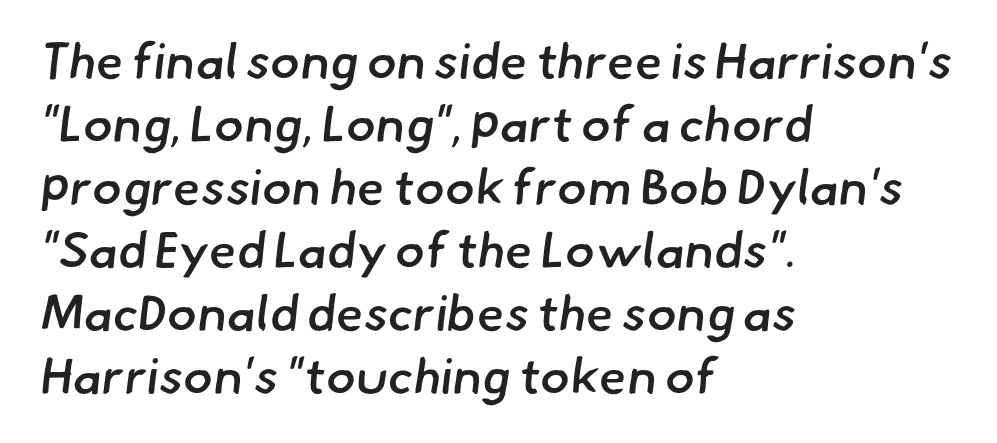
The rendering keeps characters at their native spacing. Classification — sans serif. A typesetter would call this leading conventional body-copy spacing. Strokes here are thickened, but only to semibold level. Glance below the letters and you will spot only blank space.
